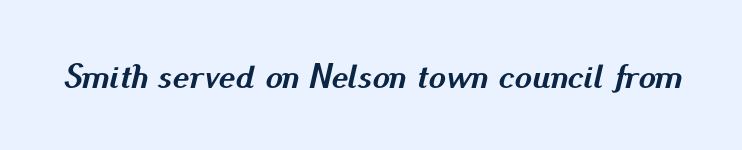
Designer's note — italics engaged. Notice how thick the strokes are: this is what a full bold looks like. Is the letter spacing exaggerated? No — it looks like the ordinary default. The rendering uses natural spacing where letterforms have individual widths. The specimen omits any rule beneath the text block's lines.
